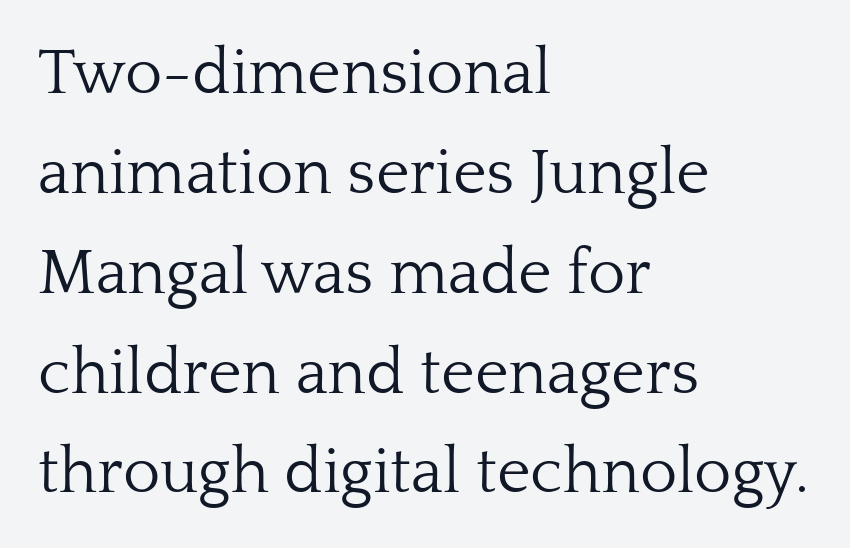
Q: Is the text bold? A: No.
Q: Is the text italic (slanted)? A: No, it is upright.
Q: Is the typeface a serif or a sans-serif typeface? A: Serif.
Q: Is the text underlined? A: No.
Q: How is the paragraph aligned? A: Left-aligned.
Q: Is the spacing between letters normal or unusually wide? A: Normal.
Q: Is the spacing between lines tight, normal or loose? A: Normal.
Q: Width (condensed, normal, or wide)? A: Normal.
Q: Stroke contrast? A: Low.
Q: x-height? A: Medium.
Q: Monospaced? A: No.
